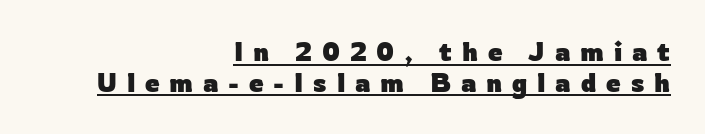
The image shows 26 px bold type, upright; set right-aligned, line spacing 1.18x, unusually wide letter spacing (+0.38 em), underlined.
